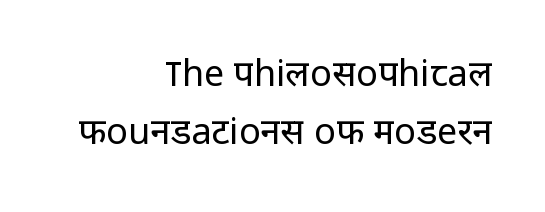
The paragraph shown leans on its right margin. The weight tops out at a normal text grade. No feet cap the strokes, marking this as sans-serif type. Do the letters lean? They stand straight. Spacing between characters is what you'd get straight out of the box. Honestly, there is no underline to notice here at all.
